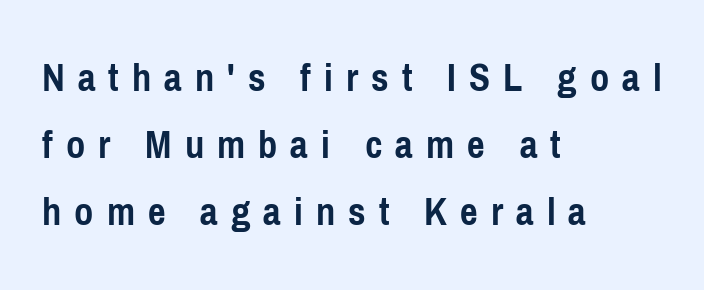
{"serif": "no", "italic": "no", "bold": "yes", "weight": "semibold", "width": "condensed", "stroke_contrast": "low", "x_height": "medium", "monospaced": "no", "underline": "no", "align": "left", "line_spacing": "normal", "line_spacing_ratio": 1.59, "letter_spacing": "wide", "letter_spacing_em": 0.31, "glyph_px": 42}
